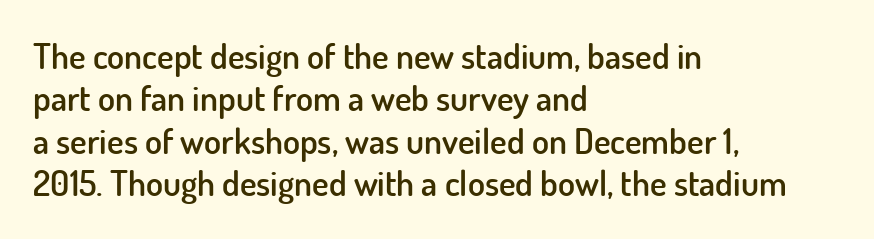
{"serif": "no", "italic": "no", "bold": "semi", "weight": "semibold", "width": "normal", "stroke_contrast": "low", "x_height": "small", "monospaced": "no", "underline": "no", "align": "left", "line_spacing_ratio": 1.21, "letter_spacing": "normal", "letter_spacing_em": 0.0, "glyph_px": 35}
